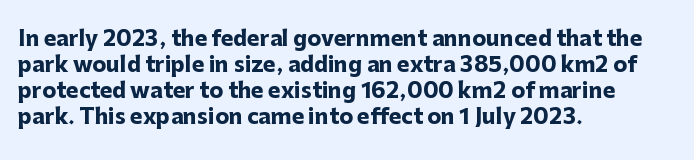
Q: Is the text bold? A: Yes.
Q: Is the text italic (slanted)? A: No, it is upright.
Q: Is the text underlined? A: No.
Q: How is the paragraph aligned? A: Left-aligned.
Q: Is the spacing between letters normal or unusually wide? A: Normal.
